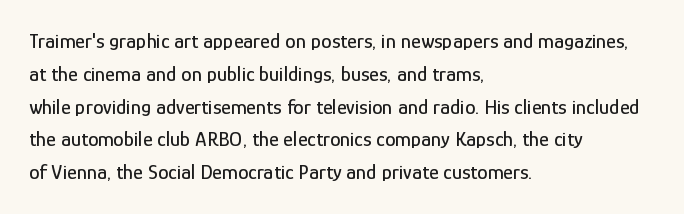
Whoever set this chose a conventional vertical rhythm. Quick note: not italic, upright. Only glyphs here, with clear space below each row. The horizontal fit of the characters is conventional and even. Notice how the passage keeps a crisp vertical edge on the left only.
